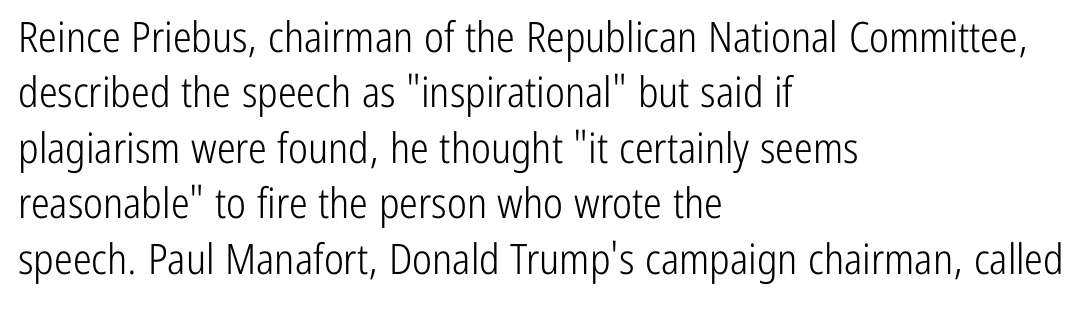
The image shows 42 px light, condensed sans-serif type, upright; set left-aligned, normal line spacing (1.32x), normal letter spacing, not underlined; low stroke contrast and a medium x-height.
